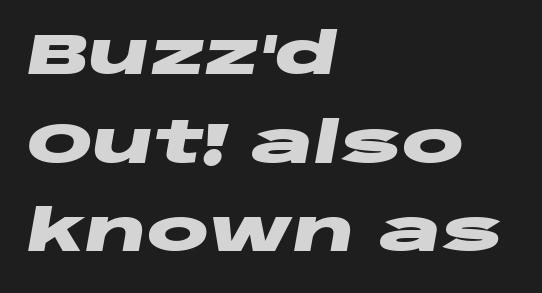
{"italic": "yes", "lean": "right", "slant_degrees": 10, "bold": "yes", "weight": "heavy", "width": "wide", "stroke_contrast": "low", "x_height": "large", "monospaced": "no", "underline": "no", "align": "left", "line_spacing": "normal", "line_spacing_ratio": 1.53, "letter_spacing": "normal", "letter_spacing_em": 0.0, "glyph_px": 58}
